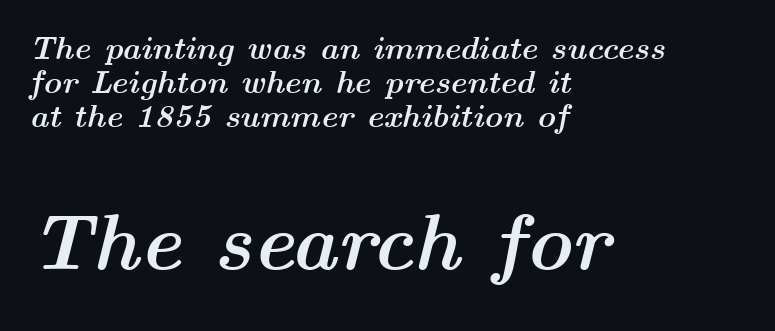
Q: Is the text bold? A: Yes.
Q: Is the text italic (slanted)? A: Yes, it leans right by about 14 degrees.
Q: Is the text underlined? A: No.
Q: How is the paragraph aligned? A: Left-aligned.
Q: Is the spacing between letters normal or unusually wide? A: Normal.
Q: Is the spacing between lines tight, normal or loose? A: Tight.
Q: Which block of text is set in a larger size, the first (top) or the second (bottom)? A: The second (bottom) one.
Q: Width (condensed, normal, or wide)? A: Wide.
Q: Stroke contrast? A: Medium.
Q: x-height? A: Medium.
Q: Monospaced? A: No.
